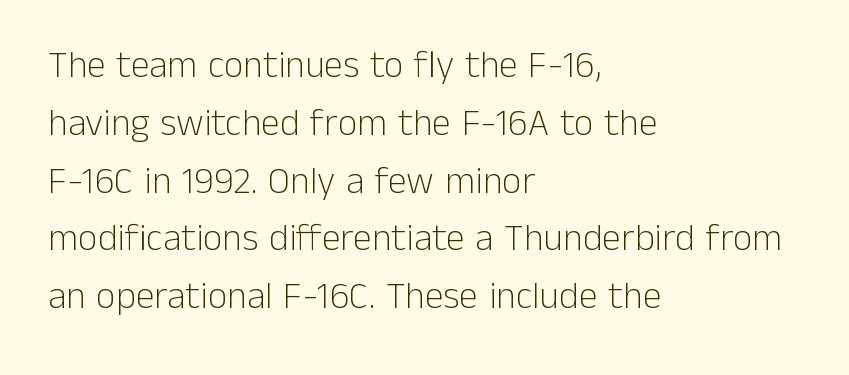
{"serif": "no", "italic": "no", "bold": "no", "weight": "light", "width": "normal", "stroke_contrast": "low", "x_height": "medium", "monospaced": "no", "underline": "no", "align": "left", "line_spacing": "normal", "line_spacing_ratio": 1.52, "letter_spacing": "normal", "letter_spacing_em": 0.0, "glyph_px": 38}
